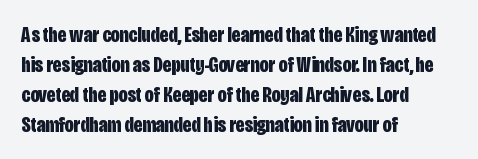
{"italic": "no", "bold": "yes", "underline": "no", "align": "left", "line_spacing": "normal", "line_spacing_ratio": 1.36, "letter_spacing": "normal", "letter_spacing_em": 0.0, "glyph_px": 22}
